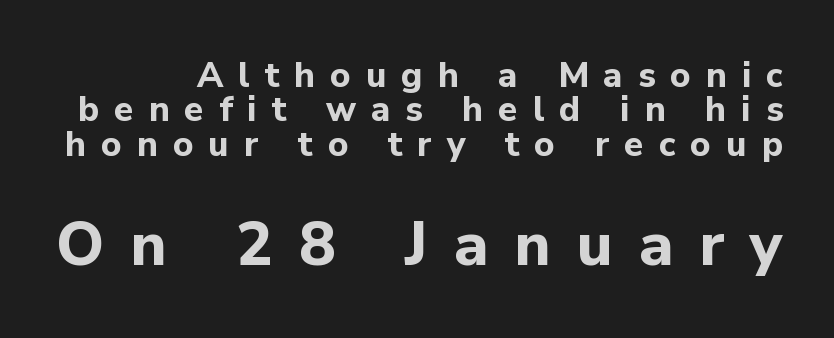
Q: Is the text bold? A: Yes.
Q: Is the text italic (slanted)? A: No, it is upright.
Q: Is the typeface a serif or a sans-serif typeface? A: Sans-serif.
Q: Is the text underlined? A: No.
Q: Is the spacing between letters normal or unusually wide? A: Unusually wide.
Q: Is the spacing between lines tight, normal or loose? A: Tight.
Q: Which block of text is set in a larger size, the first (top) or the second (bottom)? A: The second (bottom) one.
Q: Width (condensed, normal, or wide)? A: Normal.
Q: Stroke contrast? A: Low.
Q: x-height? A: Medium.
Q: Monospaced? A: No.
